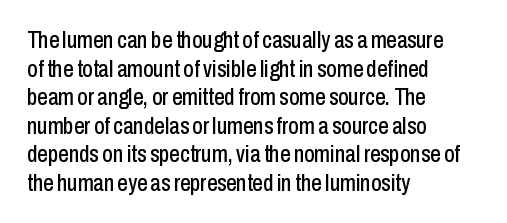
The image shows 23 px text type, upright; set left-aligned, line spacing 1.24x, normal letter spacing, not underlined.
